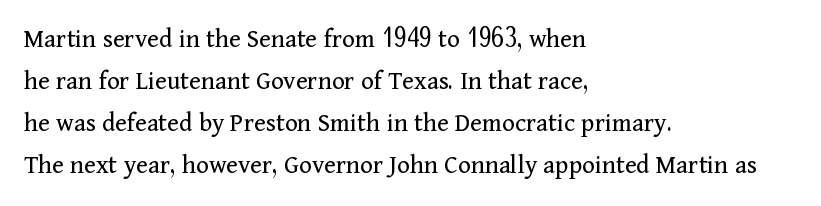
Q: Is the text bold? A: No.
Q: Is the text italic (slanted)? A: No, it is upright.
Q: Is the text underlined? A: No.
Q: How is the paragraph aligned? A: Left-aligned.
Q: Is the spacing between letters normal or unusually wide? A: Normal.
Q: Is the spacing between lines tight, normal or loose? A: Normal.
